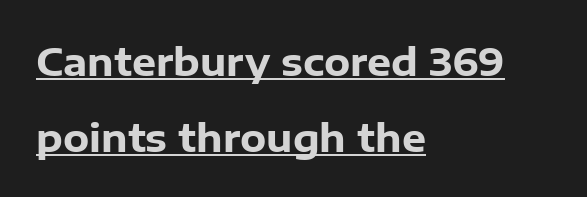
The image shows 38 px heavy sans-serif type, upright; set left-aligned, loose line spacing (2.0x), normal letter spacing, underlined; low stroke contrast and a medium x-height.
